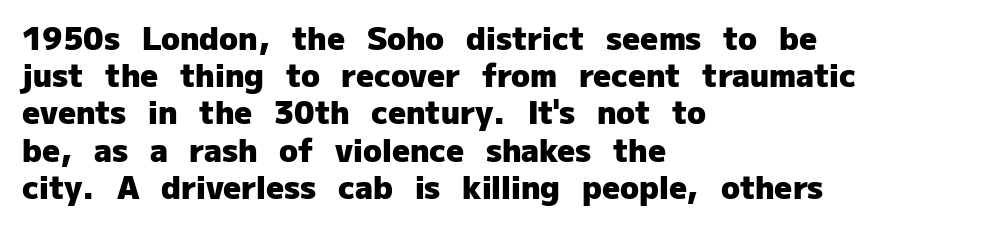
{"serif": "no", "italic": "no", "bold": "yes", "weight": "heavy", "width": "normal", "stroke_contrast": "low", "x_height": "medium", "monospaced": "no", "underline": "no", "align": "left", "line_spacing_ratio": 1.2, "letter_spacing": "normal", "letter_spacing_em": 0.0, "glyph_px": 31}
